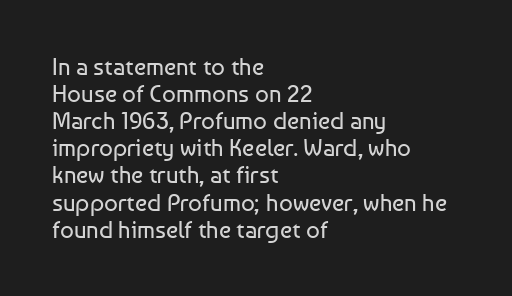
Glyph-to-glyph distance matches everyday printed text. Each row of text sits above clean, open space. A roman cut, with each character standing at attention. Every row of glyphs begins at an identical x-position on the left.
